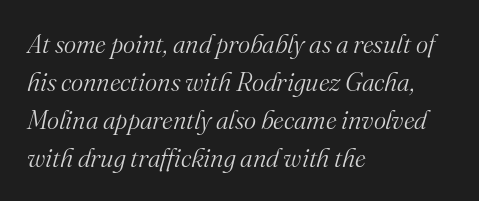
The image shows 26 px text type, italic (leaning right); set left-aligned, normal line spacing (1.46x), normal letter spacing, not underlined.
